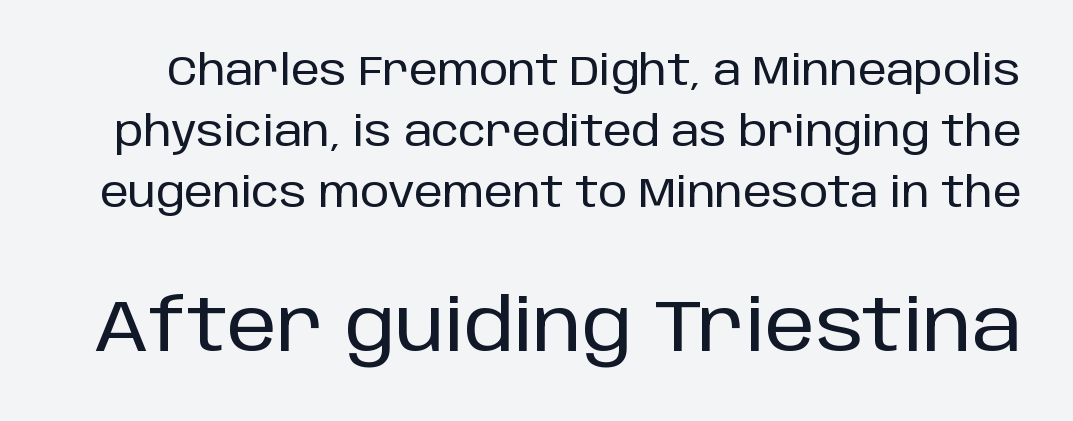
The image shows 72 px sans-serif type, upright; set normal line spacing (1.49x), normal letter spacing, not underlined; the second (bottom) block is 1.76x larger; low stroke contrast and a large x-height.
